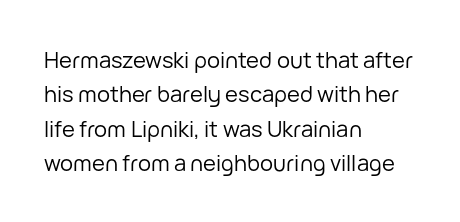
Q: Is the text bold? A: No.
Q: Is the text italic (slanted)? A: No, it is upright.
Q: Is the text underlined? A: No.
Q: How is the paragraph aligned? A: Left-aligned.
Q: Is the spacing between letters normal or unusually wide? A: Normal.
Q: Is the spacing between lines tight, normal or loose? A: Normal.
